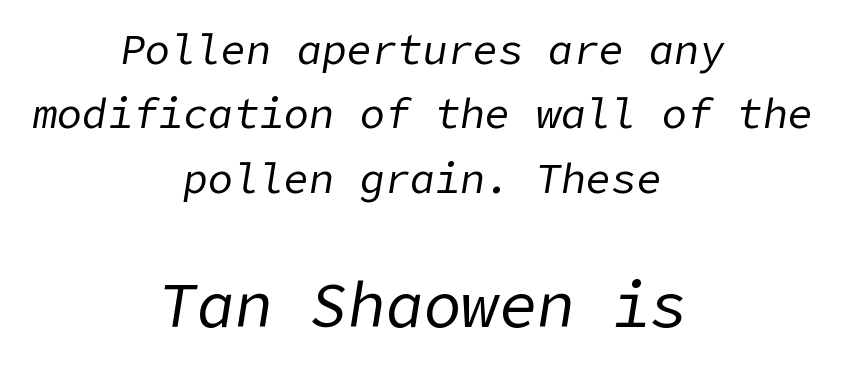
Q: Is the text bold? A: No.
Q: Is the text italic (slanted)? A: Yes, it leans right by about 9 degrees.
Q: Is the text underlined? A: No.
Q: How is the paragraph aligned? A: Centered.
Q: Is the spacing between letters normal or unusually wide? A: Normal.
Q: Is the spacing between lines tight, normal or loose? A: Normal.
Q: Which block of text is set in a larger size, the first (top) or the second (bottom)? A: The second (bottom) one.
Q: Width (condensed, normal, or wide)? A: Normal.
Q: Stroke contrast? A: Low.
Q: x-height? A: Medium.
